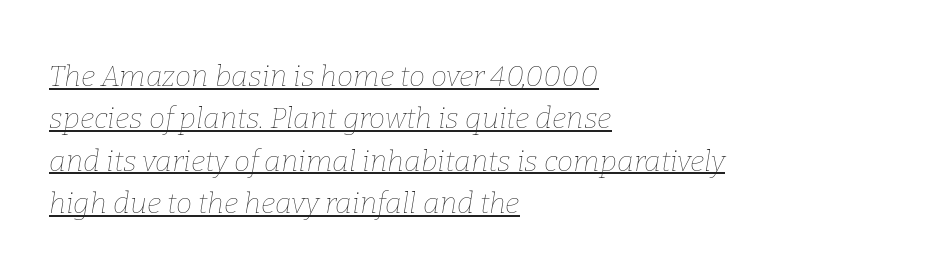
The image shows 29 px thin type, italic (leaning right); set left-aligned, normal line spacing (1.46x), normal letter spacing, underlined; low stroke contrast and a medium x-height.
